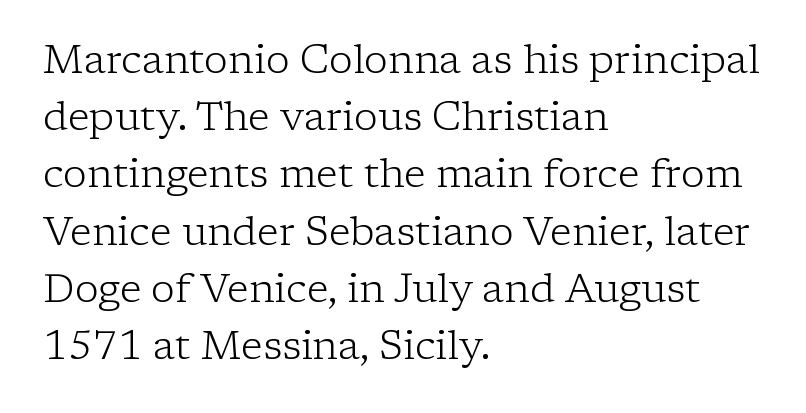
Stroke thickness stays within the range of a standard reading face or lighter. These lines are set flush left with a ragged right edge. Characters remain perfectly vertical along every line. Has an underline been added? It has not.
